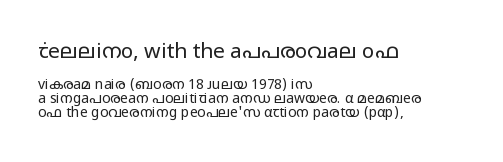
{"italic": "no", "bold": "no", "underline": "no", "align": "left", "line_spacing": "tight", "line_spacing_ratio": 1.01, "letter_spacing": "normal", "letter_spacing_em": 0.0, "larger_block": "first", "size_ratio": 1.5, "glyph_px": 21}
